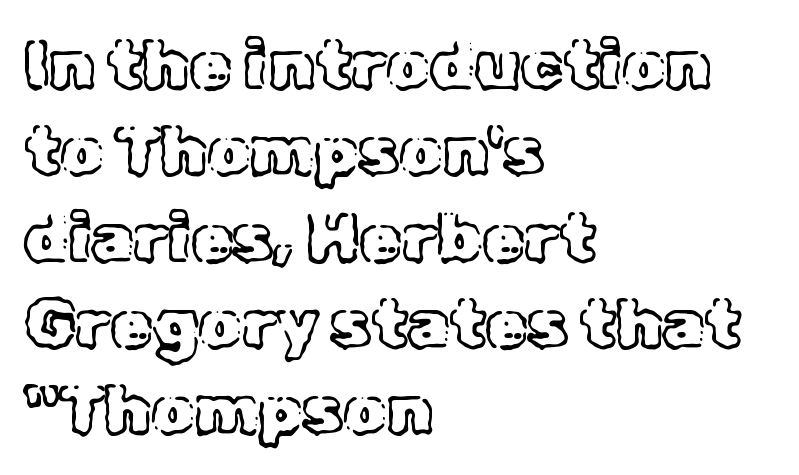
{"italic": "no", "width": "normal", "x_height": "medium", "monospaced": "no", "underline": "no", "align": "left", "line_spacing": "normal", "line_spacing_ratio": 1.27, "letter_spacing": "normal", "letter_spacing_em": 0.0, "glyph_px": 68}
